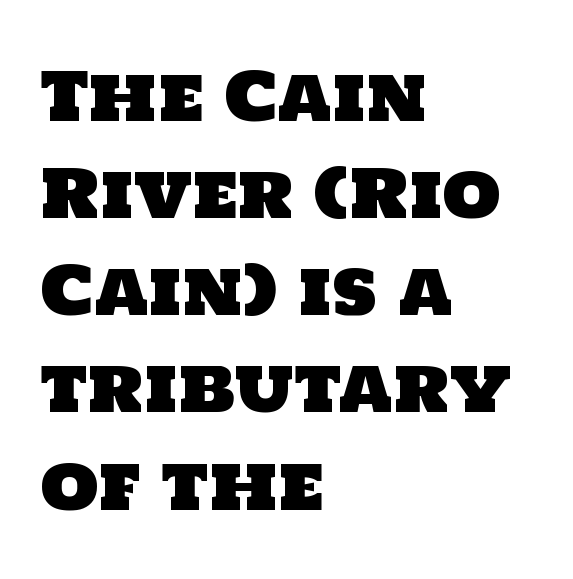
Q: Is the typeface a serif or a sans-serif typeface? A: Sans-serif.
Q: Is the text underlined? A: No.
Q: How is the paragraph aligned? A: Left-aligned.
Q: Is the spacing between letters normal or unusually wide? A: Normal.
Q: Is the spacing between lines tight, normal or loose? A: Normal.
Q: Width (condensed, normal, or wide)? A: Normal.
Q: Stroke contrast? A: Low.
Q: x-height? A: Large.
Q: Monospaced? A: No.
